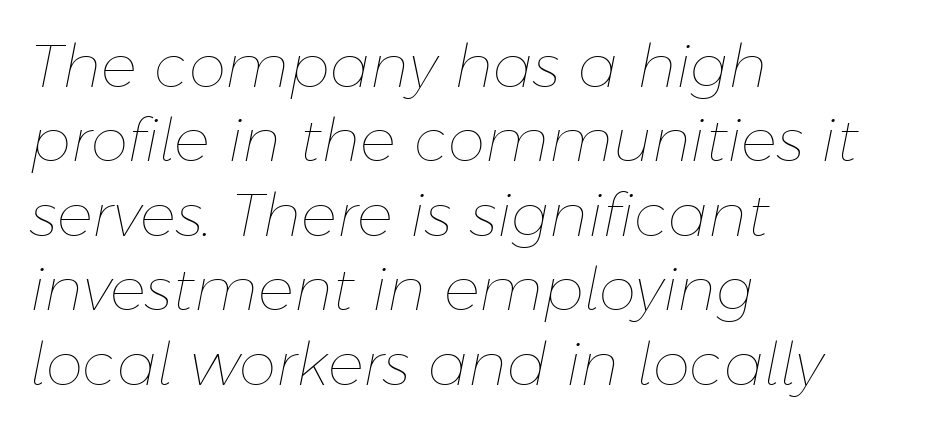
Bold? No — there's no thickening of the strokes. Short and long lines alike share a common starting point at left. These lines were composed using italics. How are the letters spaced? Ordinarily, with no added tracking. Clear beneath every line of the passage.
